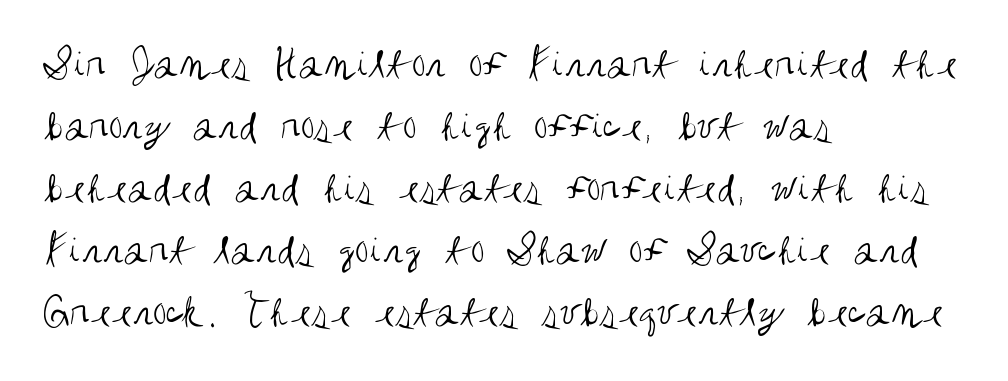
Q: Is the text bold? A: No.
Q: Is the typeface a serif or a sans-serif typeface? A: Sans-serif.
Q: Is the text underlined? A: No.
Q: How is the paragraph aligned? A: Left-aligned.
Q: Is the spacing between letters normal or unusually wide? A: Normal.
Q: Is the spacing between lines tight, normal or loose? A: Normal.
Q: Width (condensed, normal, or wide)? A: Condensed.
Q: Stroke contrast? A: Medium.
Q: x-height? A: Large.
Q: Monospaced? A: No.
